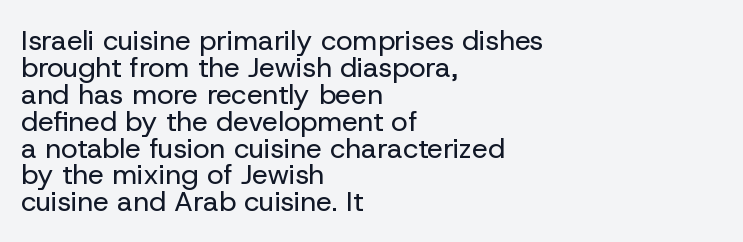
{"serif": "no", "italic": "no", "bold": "no", "weight": "regular", "width": "normal", "stroke_contrast": "low", "x_height": "medium", "monospaced": "no", "underline": "no", "align": "left", "line_spacing": "tight", "line_spacing_ratio": 0.96, "letter_spacing": "normal", "letter_spacing_em": 0.0, "glyph_px": 28}
